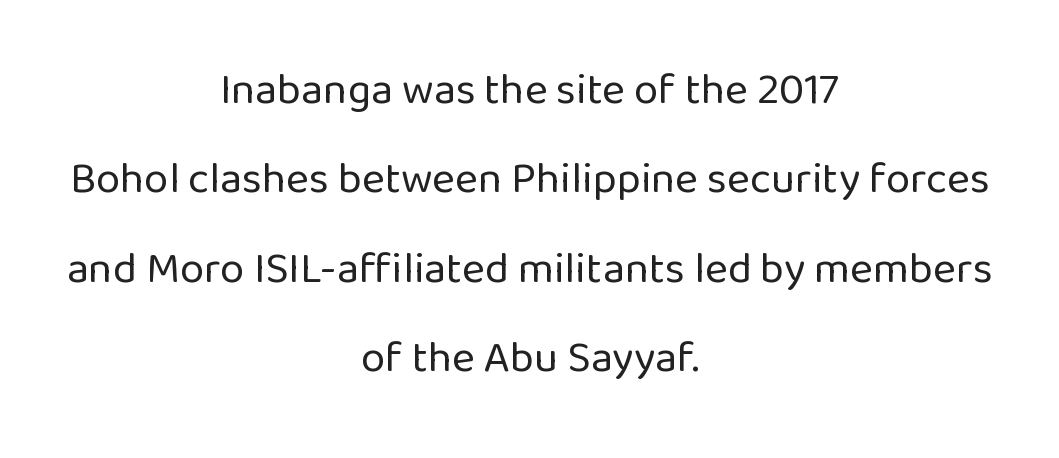
The image shows 44 px regular-weight sans-serif type, upright; set centered, loose line spacing (2.03x), normal letter spacing, not underlined; low stroke contrast and a medium x-height.
